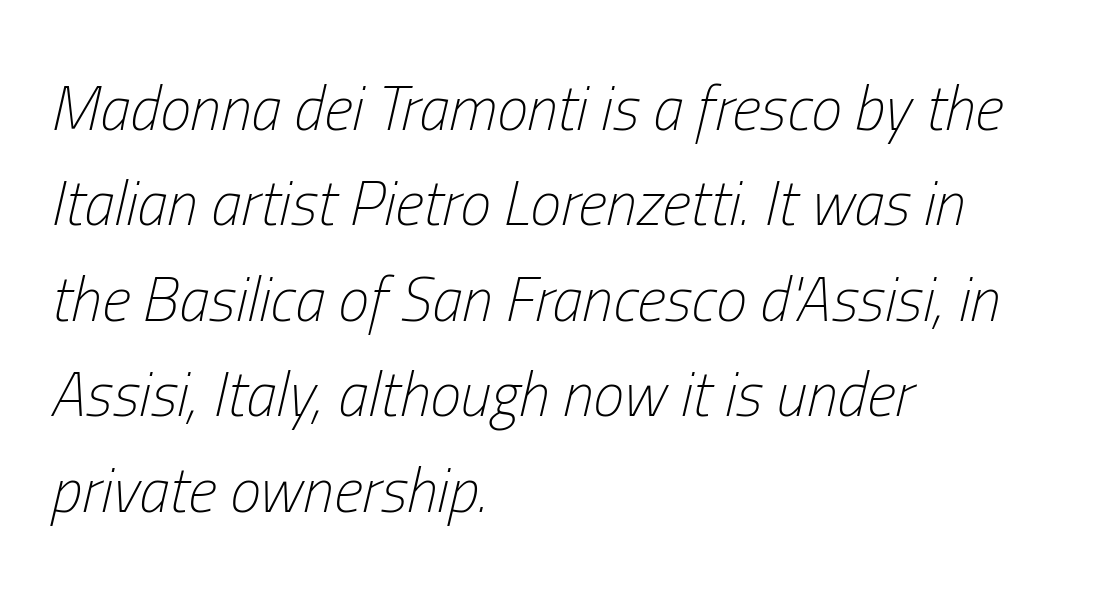
{"italic": "yes", "lean": "right", "slant_degrees": 13, "bold": "no", "weight": "light", "width": "condensed", "stroke_contrast": "low", "x_height": "medium", "monospaced": "no", "underline": "no", "align": "left", "line_spacing": "normal", "line_spacing_ratio": 1.54, "letter_spacing": "normal", "letter_spacing_em": 0.0, "glyph_px": 62}
